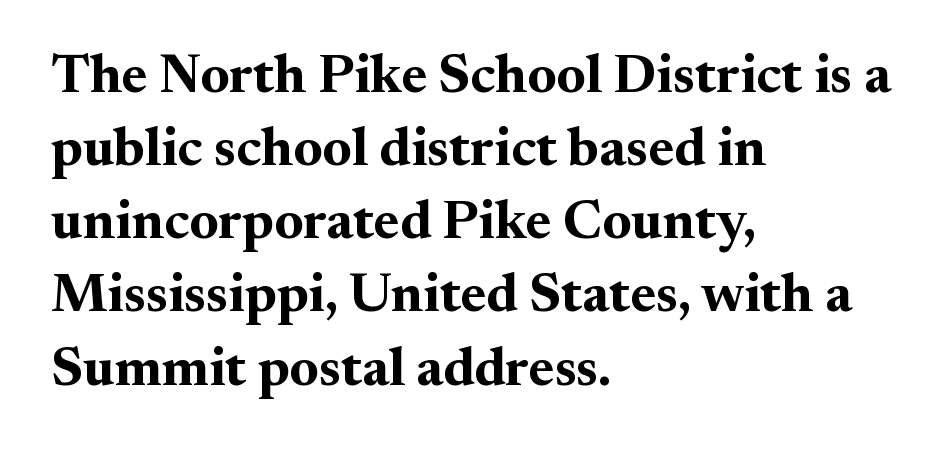
Q: Is the text bold? A: Yes.
Q: Is the text italic (slanted)? A: No, it is upright.
Q: Is the typeface a serif or a sans-serif typeface? A: Serif.
Q: Is the text underlined? A: No.
Q: How is the paragraph aligned? A: Left-aligned.
Q: Is the spacing between letters normal or unusually wide? A: Normal.
Q: Is the spacing between lines tight, normal or loose? A: Normal.
Q: Width (condensed, normal, or wide)? A: Normal.
Q: Stroke contrast? A: Medium.
Q: x-height? A: Small.
Q: Monospaced? A: No.
